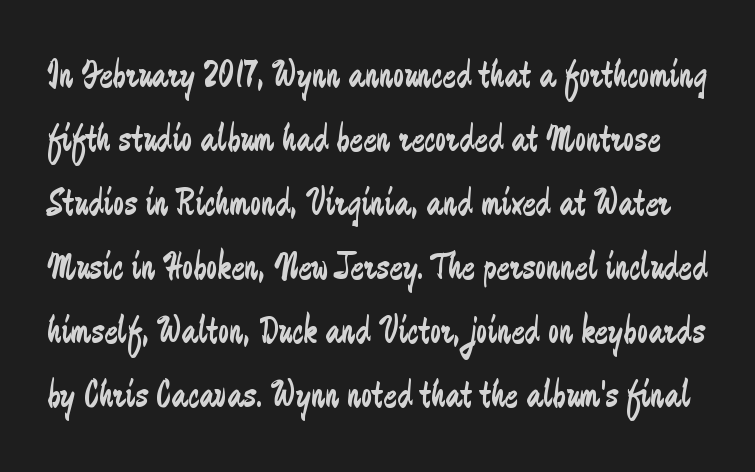
The image shows 40 px regular-weight, condensed sans-serif type; set normal line spacing (1.6x), normal letter spacing, not underlined; low stroke contrast and a small x-height.
